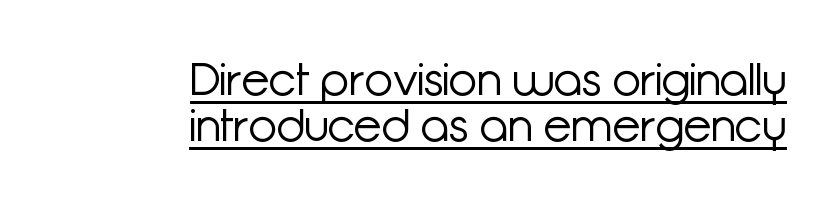
{"serif": "no", "italic": "no", "bold": "no", "weight": "light", "width": "normal", "stroke_contrast": "low", "x_height": "medium", "monospaced": "no", "underline": "yes", "align": "right", "line_spacing": "tight", "line_spacing_ratio": 1.01, "letter_spacing": "normal", "letter_spacing_em": 0.0, "glyph_px": 46}
